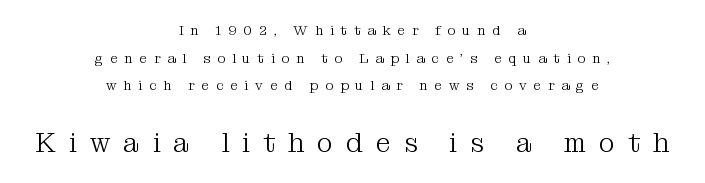
Heaviness? Minimal to ordinary, like unemphasized prose. These lines are centered, leaving both edges ragged. The zone under the glyphs is completely vacant. You could only call the tracking loose — the letters float apart.
